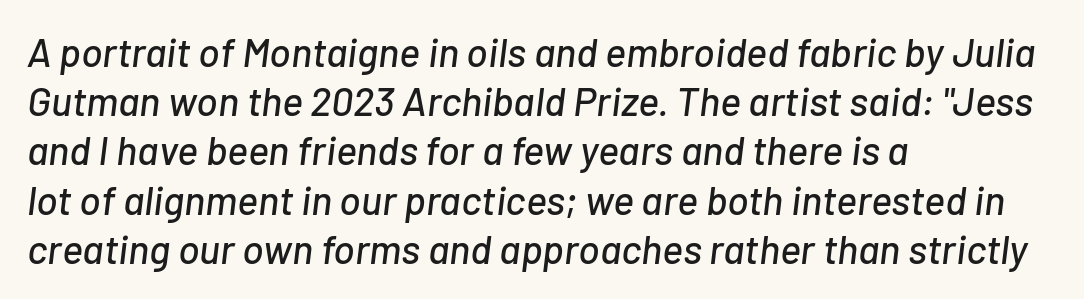
Q: Is the text italic (slanted)? A: Yes, it leans right by about 7 degrees.
Q: Is the text underlined? A: No.
Q: How is the paragraph aligned? A: Left-aligned.
Q: Is the spacing between letters normal or unusually wide? A: Normal.
Q: Width (condensed, normal, or wide)? A: Normal.
Q: Stroke contrast? A: Low.
Q: x-height? A: Medium.
Q: Monospaced? A: No.
